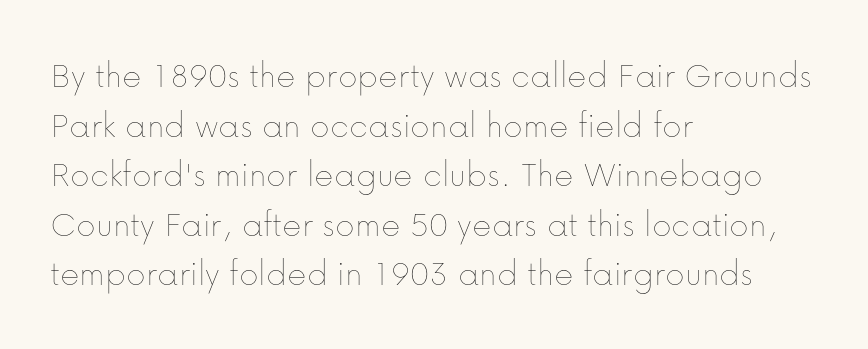
{"italic": "no", "bold": "no", "weight": "thin", "width": "normal", "stroke_contrast": "low", "x_height": "medium", "monospaced": "no", "underline": "no", "align": "left", "line_spacing": "normal", "line_spacing_ratio": 1.34, "letter_spacing": "normal", "letter_spacing_em": 0.0, "glyph_px": 37}
